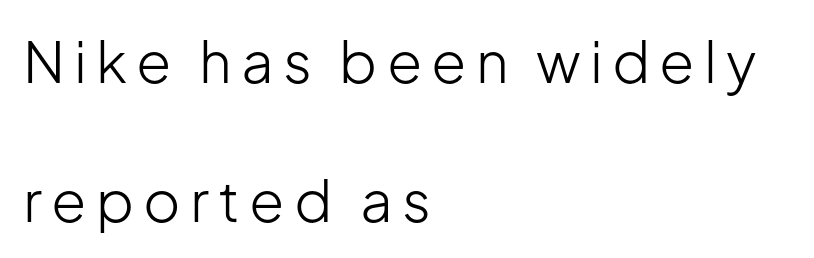
The image shows 57 px light sans-serif type, upright; set left-aligned, loose line spacing (2.43x), not underlined; low stroke contrast and a medium x-height.
